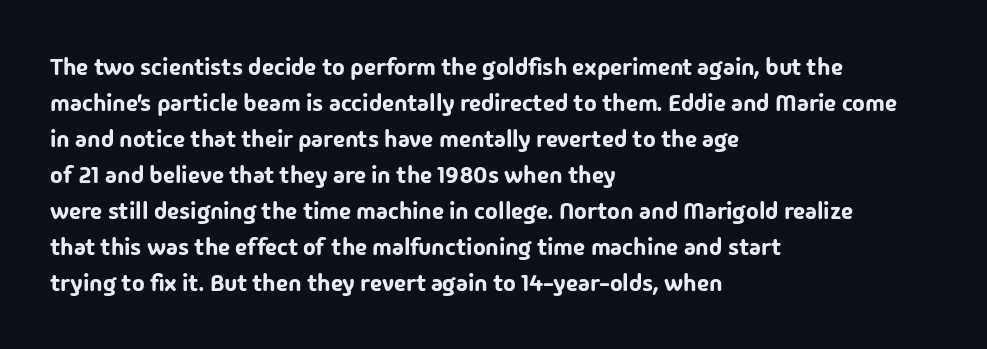
You can tell it's not italic because the verticals are truly vertical. Whoever set this chose a conventional vertical rhythm. The line texture is even and compact thanks to regular tracking. Each row of text sits above clean, open space.
